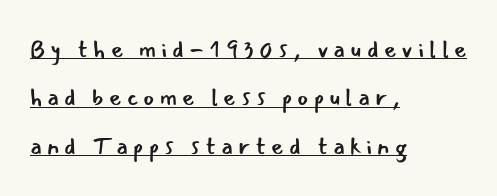
{"italic": "no", "bold": "no", "underline": "yes", "align": "left", "line_spacing": "loose", "line_spacing_ratio": 2.02, "letter_spacing": "wide", "letter_spacing_em": 0.21, "glyph_px": 24}
